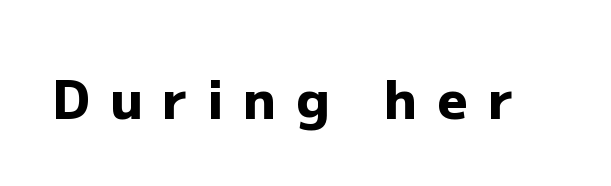
Thick stems and heavy bowls — unmistakably bold. Does extra space separate the letters? Yes, quite a lot of it. The space directly below the letters is spotless. The letters carry no serifs — their stems end cleanly without finishing strokes.
